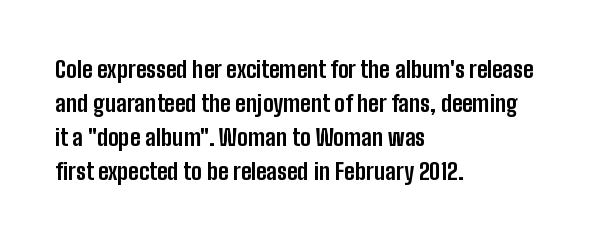
The image shows 23 px bold type, upright; set left-aligned, normal line spacing (1.48x), normal letter spacing, not underlined.
